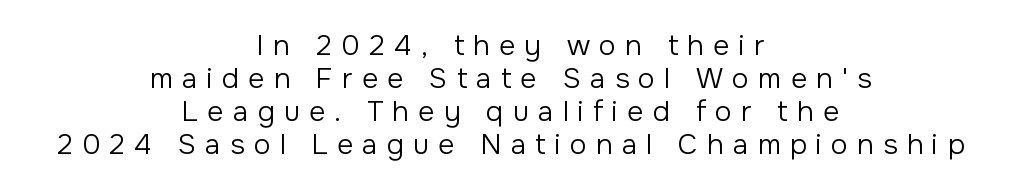
The image shows 28 px regular-weight sans-serif type, upright; set centered, line spacing 1.18x, unusually wide letter spacing (+0.33 em), not underlined; low stroke contrast and a medium x-height.
